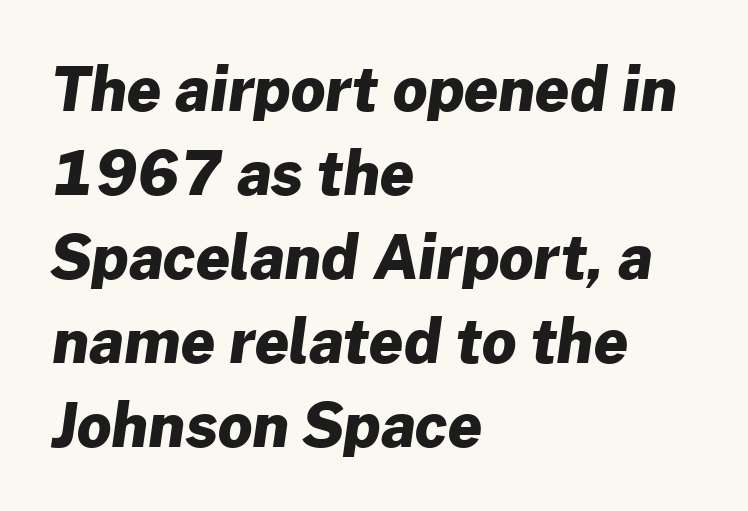
Here the glyphs are tracked normally, forming tight word shapes. Here the designer chose a conventional face with non-uniform glyph widths. These lines sit exactly where default settings would place them. A full-strength bold gives these letters their thick strokes. Typeset ragged right — the left edge is the straight one.
